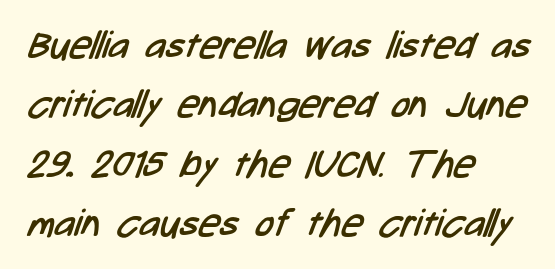
{"serif": "no", "bold": "no", "weight": "regular", "width": "condensed", "stroke_contrast": "low", "x_height": "medium", "monospaced": "no", "underline": "no", "align": "left", "line_spacing": "normal", "line_spacing_ratio": 1.56, "letter_spacing": "normal", "letter_spacing_em": 0.0, "glyph_px": 38}
